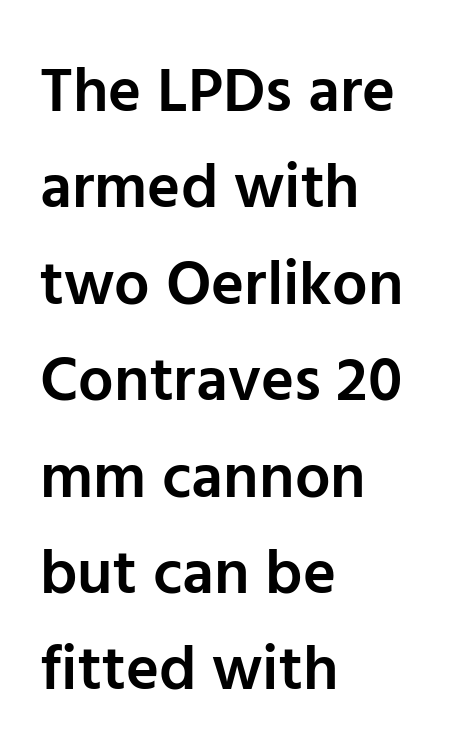
Serifs: no, the terminals of the letterforms are clean. Do the characters align in a grid? No, the font is proportional. If you drew a ruler down the left edge, every line would touch it. The line-height multiplier appears to be the usual default.
